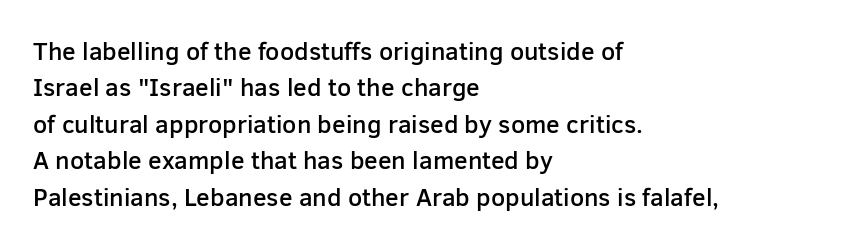
{"italic": "no", "bold": "semi", "underline": "no", "align": "left", "line_spacing": "normal", "line_spacing_ratio": 1.46, "letter_spacing": "normal", "letter_spacing_em": 0.0, "glyph_px": 25}
